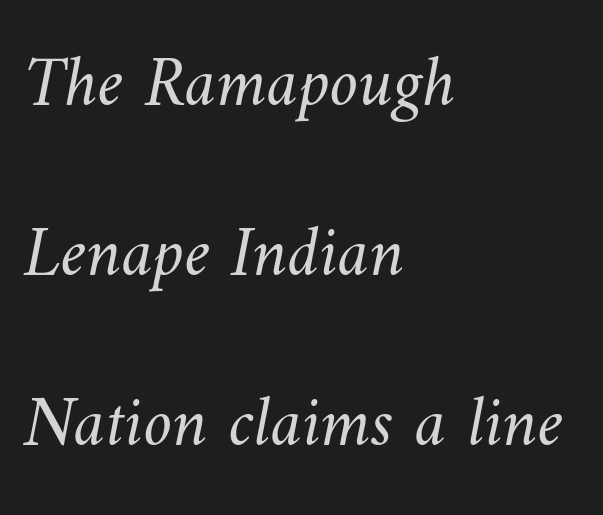
Q: Is the text bold? A: No.
Q: Is the text underlined? A: No.
Q: How is the paragraph aligned? A: Left-aligned.
Q: Is the spacing between letters normal or unusually wide? A: Normal.
Q: Is the spacing between lines tight, normal or loose? A: Loose.
Q: Width (condensed, normal, or wide)? A: Normal.
Q: Stroke contrast? A: Medium.
Q: x-height? A: Small.
Q: Monospaced? A: No.
